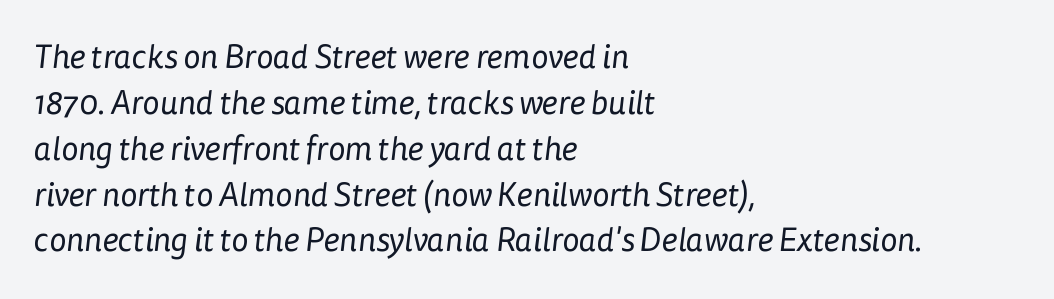
{"serif": "no", "bold": "no", "weight": "regular", "width": "normal", "stroke_contrast": "low", "x_height": "medium", "monospaced": "no", "underline": "no", "align": "left", "line_spacing": "normal", "line_spacing_ratio": 1.39, "letter_spacing": "normal", "letter_spacing_em": 0.0, "glyph_px": 33}
